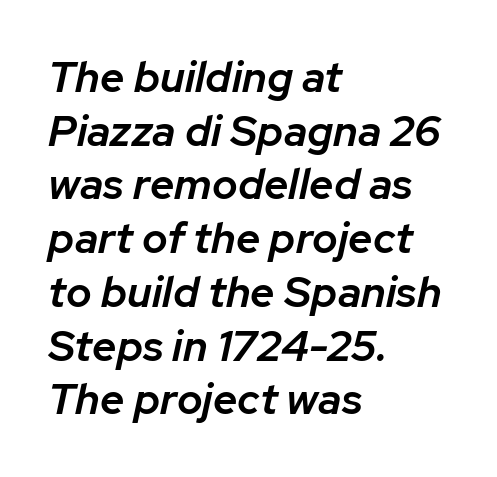
Underlining? Definitely not there. Students, observe: this is what conventionally led text looks like. A student would call this left alignment; a typographer would say flush left, rag right. Does extra space separate the letters? No, they use regular spacing.
